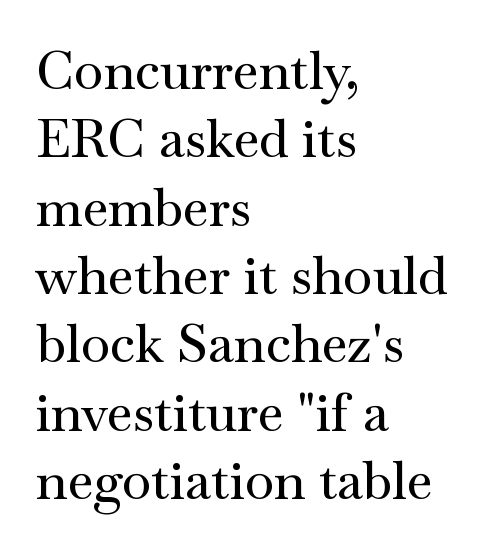
The image shows 53 px wide serif type, upright; set left-aligned, normal line spacing (1.29x), normal letter spacing, not underlined; medium stroke contrast and a small x-height.
